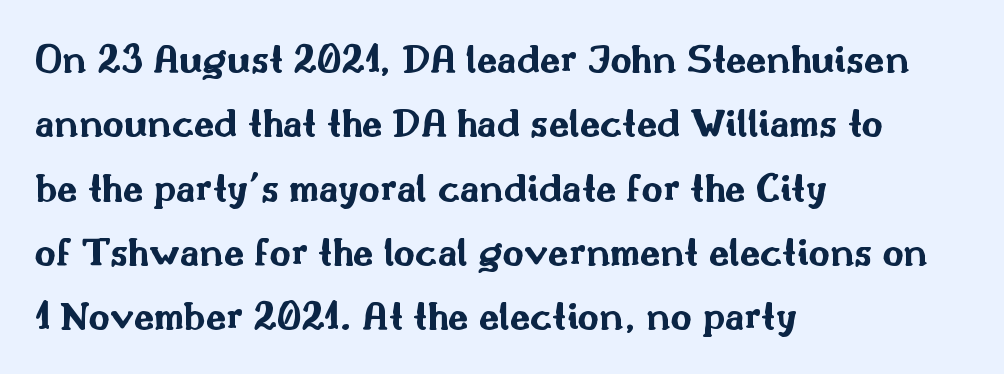
Q: Is the text bold? A: Yes.
Q: Is the text italic (slanted)? A: No, it is upright.
Q: Is the typeface a serif or a sans-serif typeface? A: Sans-serif.
Q: Is the text underlined? A: No.
Q: How is the paragraph aligned? A: Left-aligned.
Q: Is the spacing between letters normal or unusually wide? A: Normal.
Q: Is the spacing between lines tight, normal or loose? A: Normal.
Q: Width (condensed, normal, or wide)? A: Wide.
Q: Stroke contrast? A: Medium.
Q: x-height? A: Small.
Q: Monospaced? A: No.
